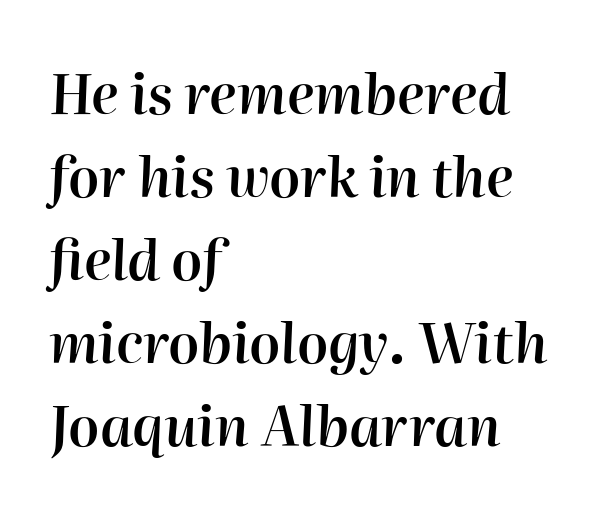
Q: Is the text bold? A: Semi-bold.
Q: Is the text italic (slanted)? A: Yes, it leans right by about 2 degrees.
Q: Is the text underlined? A: No.
Q: How is the paragraph aligned? A: Left-aligned.
Q: Is the spacing between letters normal or unusually wide? A: Normal.
Q: Is the spacing between lines tight, normal or loose? A: Normal.
Q: Width (condensed, normal, or wide)? A: Normal.
Q: Stroke contrast? A: High.
Q: x-height? A: Medium.
Q: Monospaced? A: No.
